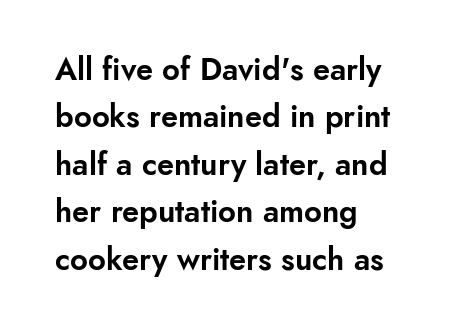
Layout note: lines flush left. A typesetter would call this leading conventional body-copy spacing. This sample has the flowing, uneven cadence of proportional lettering. The zone under the glyphs is completely vacant. A typesetter would mark this as roman, not italic.
